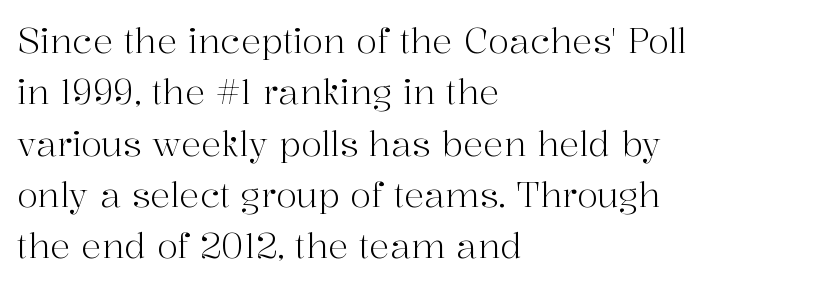
Teacher's note: observe the even left margin — that is flush-left alignment. The face used here is seriffed, in the tradition of book romans. Rows of type keep a routine distance in the vertical direction. Varying glyph widths throughout — classic text-font behaviour. The tracking reads as untouched default to a designer's eye.
